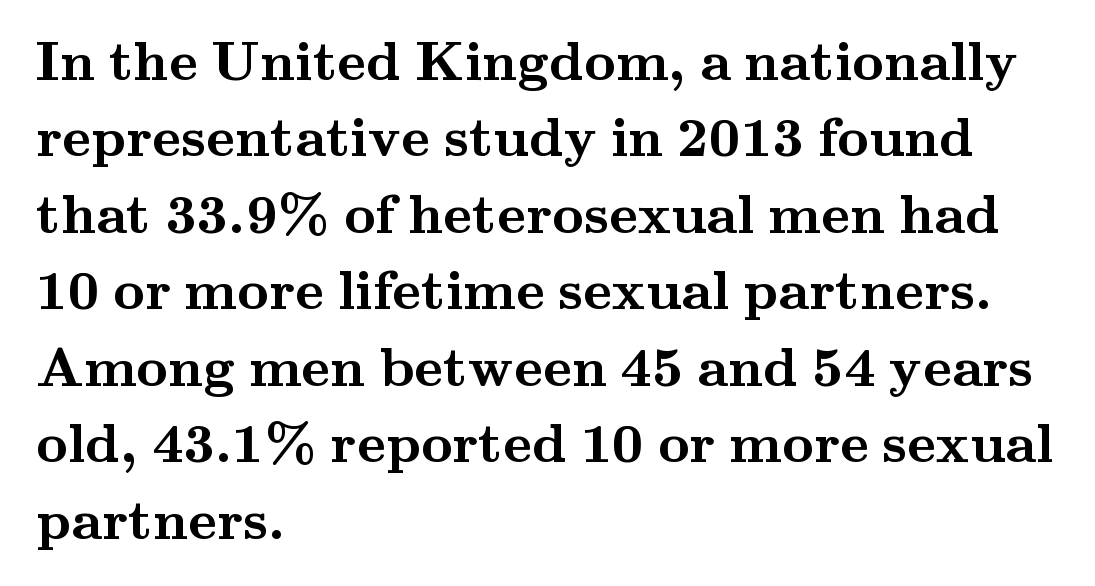
Q: Is the text bold? A: Yes.
Q: Is the text italic (slanted)? A: No, it is upright.
Q: Is the typeface a serif or a sans-serif typeface? A: Serif.
Q: Is the text underlined? A: No.
Q: How is the paragraph aligned? A: Left-aligned.
Q: Is the spacing between letters normal or unusually wide? A: Normal.
Q: Is the spacing between lines tight, normal or loose? A: Normal.
Q: Width (condensed, normal, or wide)? A: Wide.
Q: Stroke contrast? A: Medium.
Q: x-height? A: Small.
Q: Monospaced? A: No.
